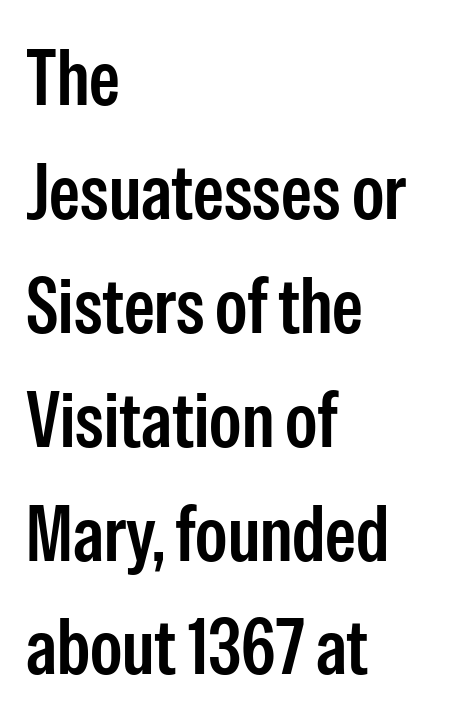
Q: Is the text bold? A: Semi-bold.
Q: Is the text italic (slanted)? A: No, it is upright.
Q: Is the typeface a serif or a sans-serif typeface? A: Sans-serif.
Q: Is the text underlined? A: No.
Q: How is the paragraph aligned? A: Left-aligned.
Q: Is the spacing between letters normal or unusually wide? A: Normal.
Q: Is the spacing between lines tight, normal or loose? A: Normal.
Q: Width (condensed, normal, or wide)? A: Condensed.
Q: Stroke contrast? A: Low.
Q: x-height? A: Medium.
Q: Monospaced? A: No.
